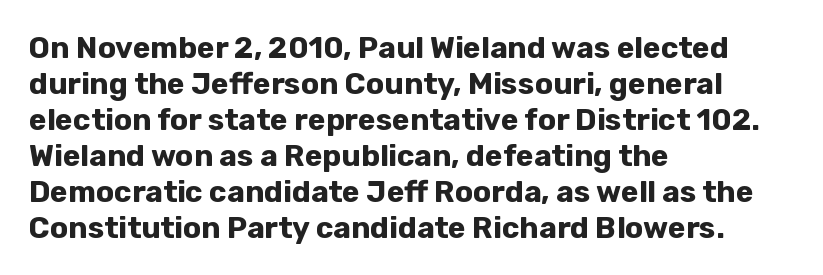
The specimen reads as upright at a glance. The lines in this sample share a left origin and differ only in where they stop. The glyphs in this specimen are sans serif. Is this a fixed-width face? No — the glyphs have proportional, varying widths. Each row of text sits above clean, open space. The rendering keeps characters at their native spacing.
